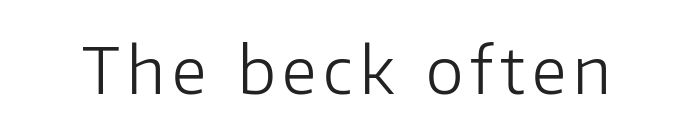
Think of a printed novel: that variable character pitch is what you see here. No heavy texture on the line: the type isn't bold. Just letters on the line, the space beneath them empty. Note: no serifs on the glyphs.
